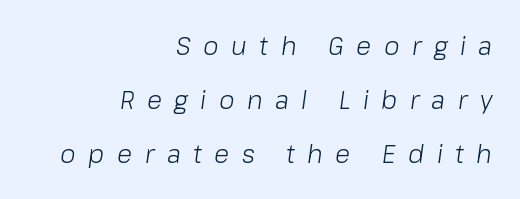
Q: Is the text bold? A: No.
Q: Is the text italic (slanted)? A: Yes, it leans right by about 8 degrees.
Q: Is the text underlined? A: No.
Q: How is the paragraph aligned? A: Right-aligned.
Q: Is the spacing between letters normal or unusually wide? A: Unusually wide.
Q: Is the spacing between lines tight, normal or loose? A: Loose.
